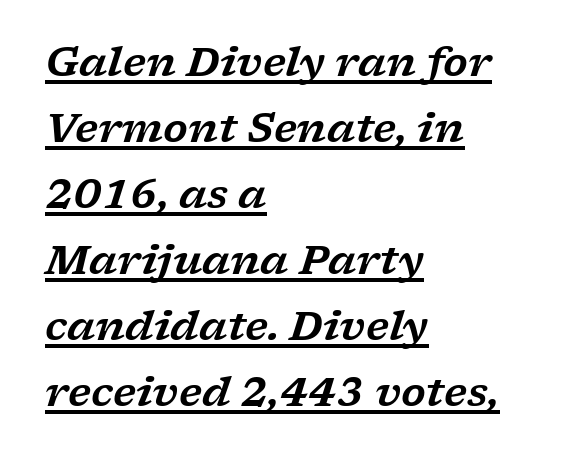
This sample uses plain, unmodified letter spacing. You could not count columns in this text — the font is proportionally spaced. The lines in this sample share a left origin and differ only in where they stop. A normal amount of white space separates one row of letters from the next. Old-style or modern, the face here clearly has serifs. Is the type slanted? Yes — the strokes lean at a clear angle.
